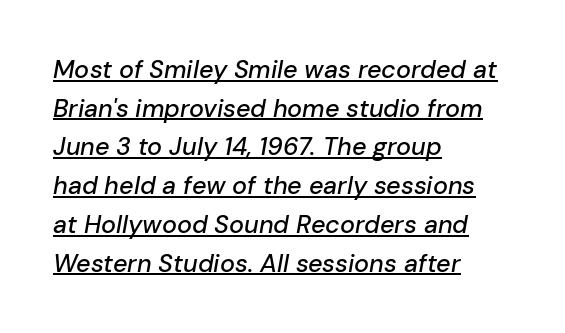
Q: Is the text italic (slanted)? A: Yes, it leans right by about 10 degrees.
Q: Is the text underlined? A: Yes.
Q: How is the paragraph aligned? A: Left-aligned.
Q: Is the spacing between letters normal or unusually wide? A: Normal.
Q: Is the spacing between lines tight, normal or loose? A: Normal.
